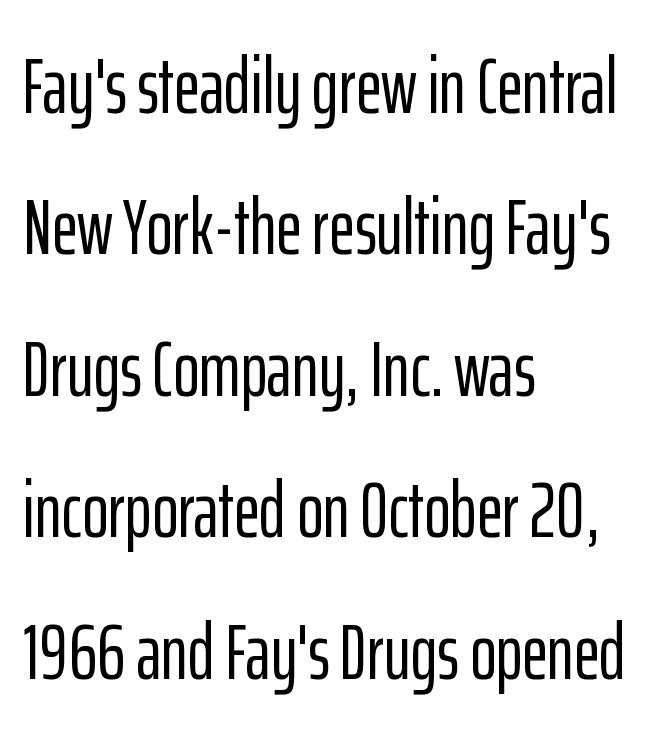
{"serif": "no", "italic": "no", "width": "condensed", "stroke_contrast": "low", "x_height": "medium", "monospaced": "no", "underline": "no", "align": "left", "line_spacing_ratio": 1.79, "letter_spacing": "normal", "letter_spacing_em": 0.0, "glyph_px": 79}
